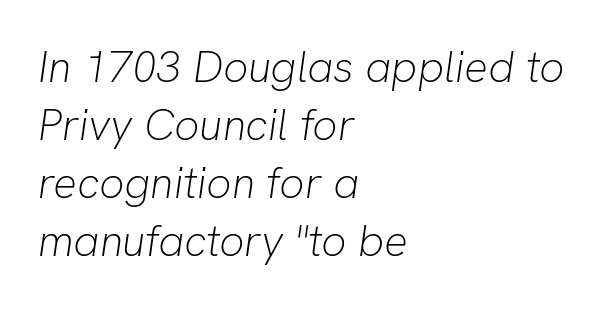
{"italic": "yes", "lean": "right", "slant_degrees": 8, "bold": "no", "weight": "light", "width": "normal", "stroke_contrast": "low", "x_height": "medium", "monospaced": "no", "underline": "no", "align": "left", "line_spacing": "normal", "line_spacing_ratio": 1.32, "letter_spacing": "normal", "letter_spacing_em": 0.0, "glyph_px": 44}
